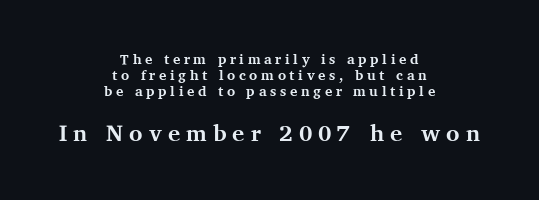
The image shows 23 px bold type, upright; set centered, tight line spacing (1.14x), unusually wide letter spacing (+0.26 em), not underlined; the second (bottom) block is 1.64x larger.
